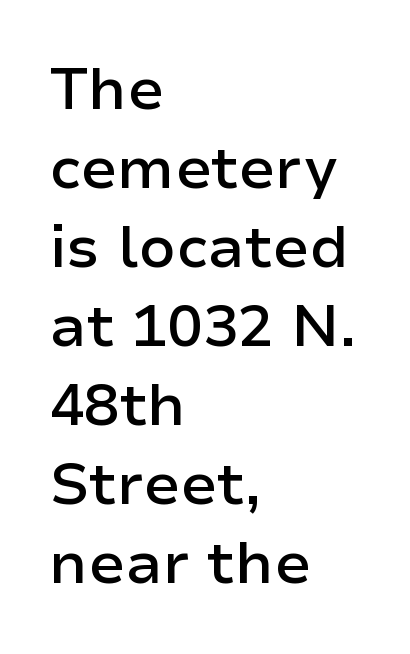
Posture: upright roman. Spacing between characters is what you'd get straight out of the box. The rendering uses a moderate line-height, typical for paragraphs. The rendering shows plain stroke endings on the letterforms — a sans-serif design.
